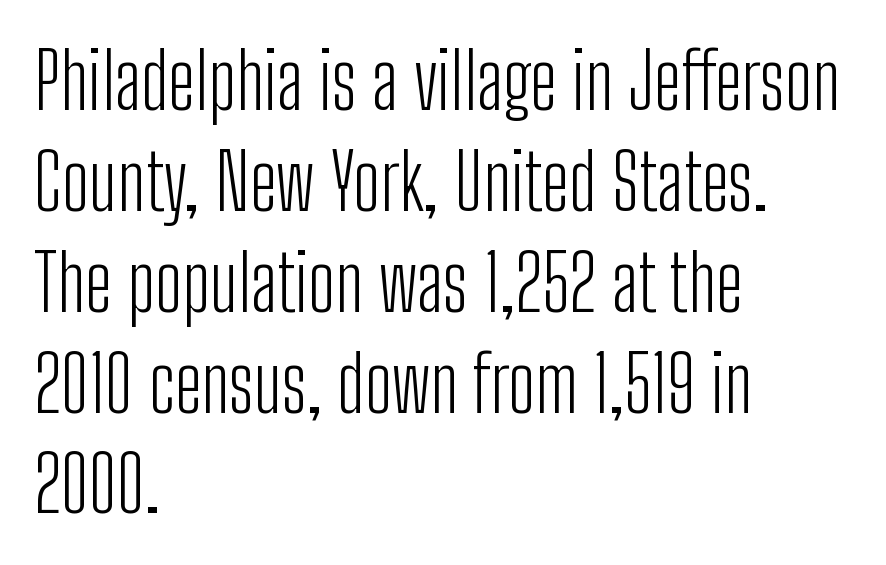
{"serif": "no", "italic": "no", "bold": "no", "weight": "light", "width": "condensed", "stroke_contrast": "low", "x_height": "medium", "monospaced": "no", "underline": "no", "align": "left", "line_spacing": "normal", "line_spacing_ratio": 1.31, "letter_spacing": "normal", "letter_spacing_em": 0.0, "glyph_px": 77}
